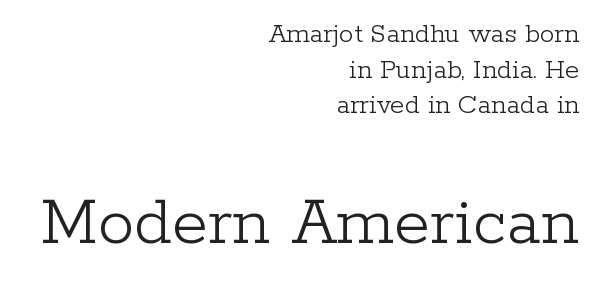
The image shows 73 px light serif type, upright; set right-aligned, line spacing 1.23x, normal letter spacing, not underlined; the second (bottom) block is 2.52x larger; low stroke contrast and a medium x-height.
